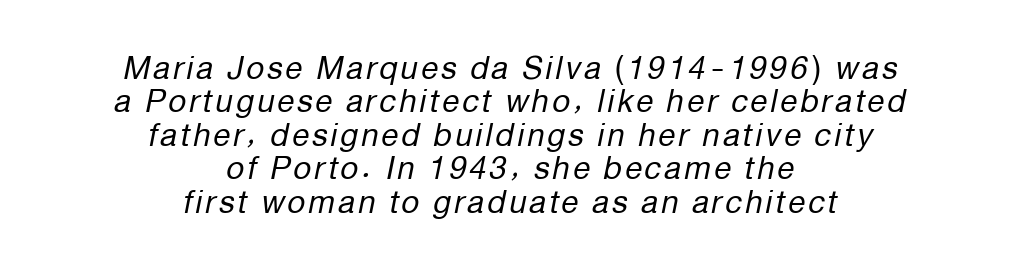
Q: Is the text bold? A: No.
Q: Is the text italic (slanted)? A: Yes, it leans right by about 12 degrees.
Q: Is the text underlined? A: No.
Q: How is the paragraph aligned? A: Centered.
Q: Is the spacing between lines tight, normal or loose? A: Tight.
Q: Width (condensed, normal, or wide)? A: Normal.
Q: Stroke contrast? A: Low.
Q: x-height? A: Medium.
Q: Monospaced? A: No.
